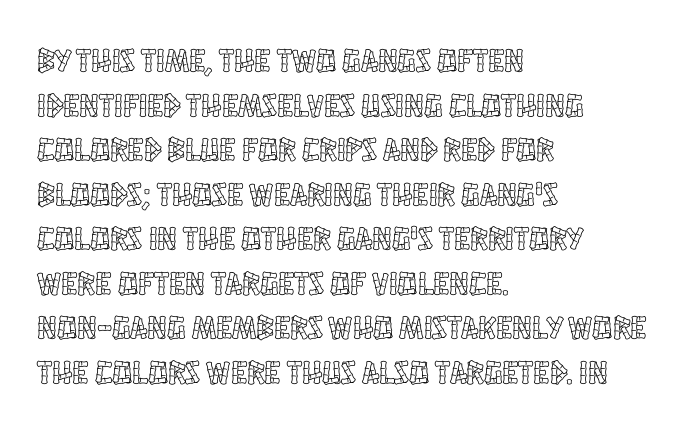
The passage shown is not underscored anywhere. Each letter keeps its own natural width here, so spacing adapts to shape. In terms of letterspacing, this is plain default setting. The passage shown stacks its lines at a standard gap. Ascenders rise straight up at ninety degrees. These lines stack with their left ends in a neat column.
